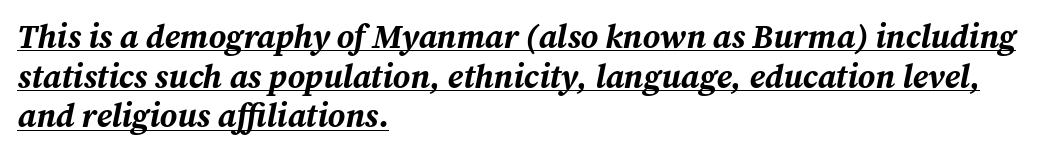
Does the copy run flush right? No — it runs flush left. Notice how the stems are inclined rather than vertical — that's the hallmark of italics. Bold? Absolutely — the strokes are thick and heavy. Nothing unusual about the tracking: characters are spaced as the font intends. Varying glyph widths throughout — classic text-font behaviour. The rendered words wear a rule along their underside.
